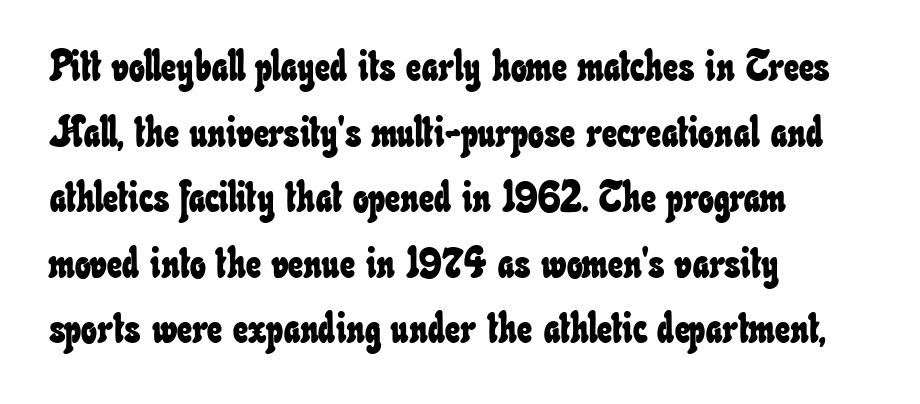
Q: Is the text underlined? A: No.
Q: How is the paragraph aligned? A: Left-aligned.
Q: Is the spacing between letters normal or unusually wide? A: Normal.
Q: Is the spacing between lines tight, normal or loose? A: Normal.
Q: Width (condensed, normal, or wide)? A: Condensed.
Q: Stroke contrast? A: Low.
Q: x-height? A: Small.
Q: Monospaced? A: No.
